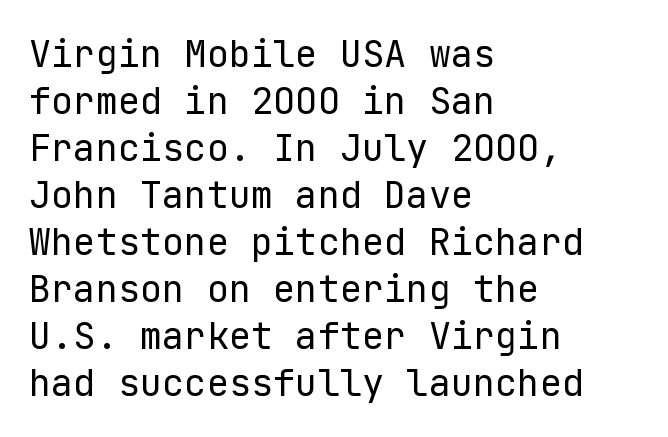
A typesetter would label this face a sans. What stands out about the letter spacing? Nothing — it is the standard amount. Every row of glyphs begins at an identical x-position on the left. No word sits above an underline. On a weight scale, this lands at 450 or below.
